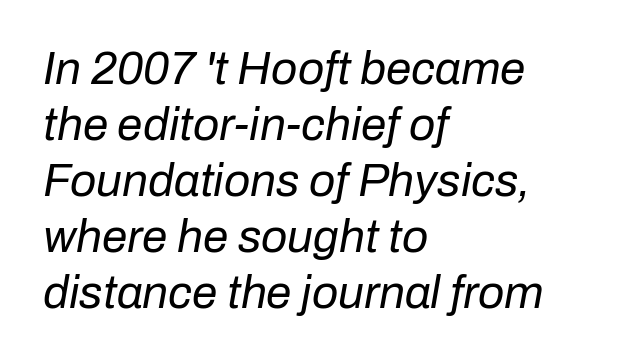
Q: Is the text bold? A: No.
Q: Is the text italic (slanted)? A: Yes, it leans right by about 10 degrees.
Q: Is the text underlined? A: No.
Q: How is the paragraph aligned? A: Left-aligned.
Q: Is the spacing between letters normal or unusually wide? A: Normal.
Q: Width (condensed, normal, or wide)? A: Normal.
Q: Stroke contrast? A: Low.
Q: x-height? A: Medium.
Q: Monospaced? A: No.
